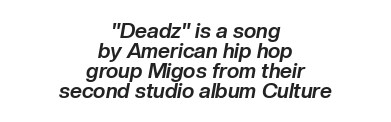
Q: Is the text bold? A: Yes.
Q: Is the text italic (slanted)? A: Yes, it leans right by about 10 degrees.
Q: Is the text underlined? A: No.
Q: How is the paragraph aligned? A: Centered.
Q: Is the spacing between letters normal or unusually wide? A: Normal.
Q: Is the spacing between lines tight, normal or loose? A: Tight.
